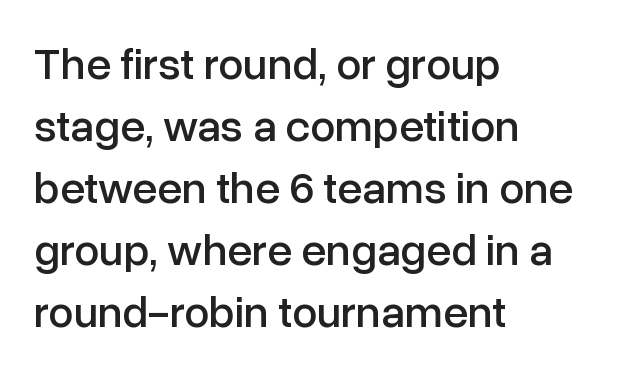
The image shows 45 px sans-serif type, upright; set left-aligned, normal line spacing (1.38x), normal letter spacing, not underlined; low stroke contrast and a medium x-height.
